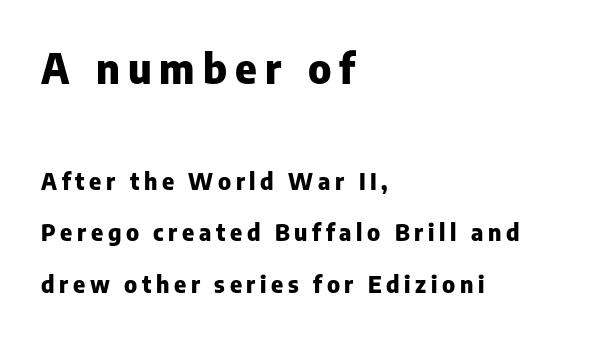
Q: Is the text bold? A: Yes.
Q: Is the text italic (slanted)? A: No, it is upright.
Q: Is the typeface a serif or a sans-serif typeface? A: Sans-serif.
Q: Is the text underlined? A: No.
Q: How is the paragraph aligned? A: Left-aligned.
Q: Is the spacing between letters normal or unusually wide? A: Unusually wide.
Q: Is the spacing between lines tight, normal or loose? A: Loose.
Q: Which block of text is set in a larger size, the first (top) or the second (bottom)? A: The first (top) one.
Q: Width (condensed, normal, or wide)? A: Normal.
Q: Stroke contrast? A: Low.
Q: x-height? A: Medium.
Q: Monospaced? A: No.
